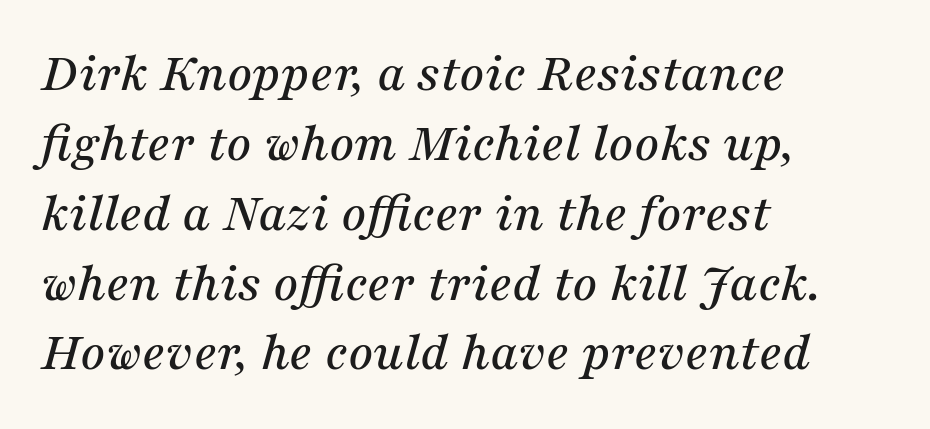
{"serif": "yes", "italic": "yes", "lean": "right", "slant_degrees": 16, "width": "normal", "stroke_contrast": "medium", "x_height": "medium", "monospaced": "no", "underline": "no", "align": "left", "line_spacing": "normal", "line_spacing_ratio": 1.27, "letter_spacing": "normal", "letter_spacing_em": 0.0, "glyph_px": 55}
